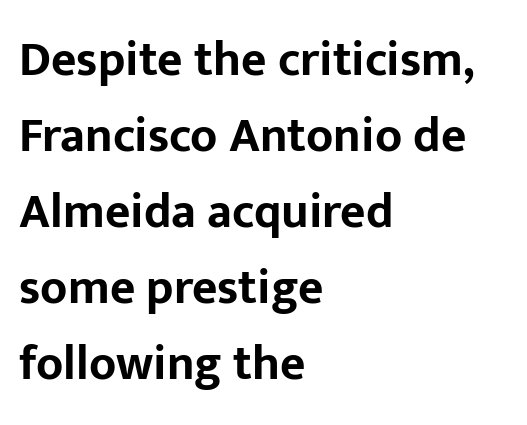
{"serif": "no", "italic": "no", "bold": "yes", "weight": "bold", "width": "normal", "stroke_contrast": "low", "x_height": "medium", "monospaced": "no", "underline": "no", "align": "left", "line_spacing": "normal", "line_spacing_ratio": 1.55, "letter_spacing": "normal", "letter_spacing_em": 0.0, "glyph_px": 49}
